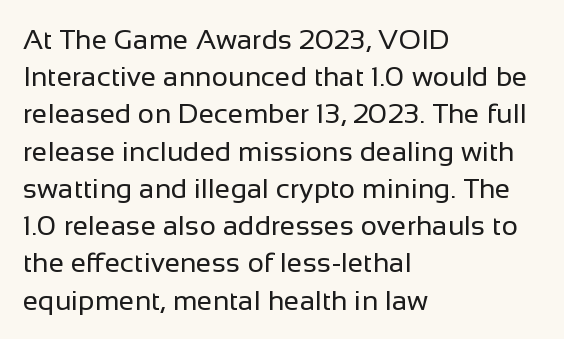
Descender tails drop into unmarked territory. Check where the strokes stop: nothing finishes them off — pure sans. Think of a printed novel: that variable character pitch is what you see here. The typography opts for an upright posture over an oblique one.
